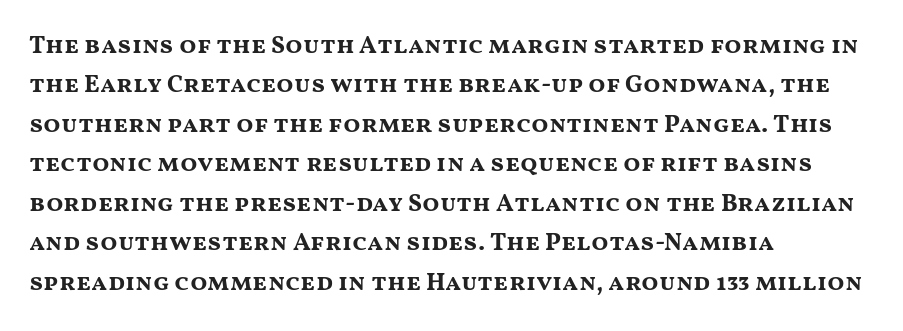
Evenly set lines give the paragraph a standard silhouette. Glance below the letters and you will spot only blank space. Typeset ragged right — the left edge is the straight one. This sample uses plain, unmodified letter spacing. Style check: upright. I'd describe the lettering as bold — thick and assertive.
